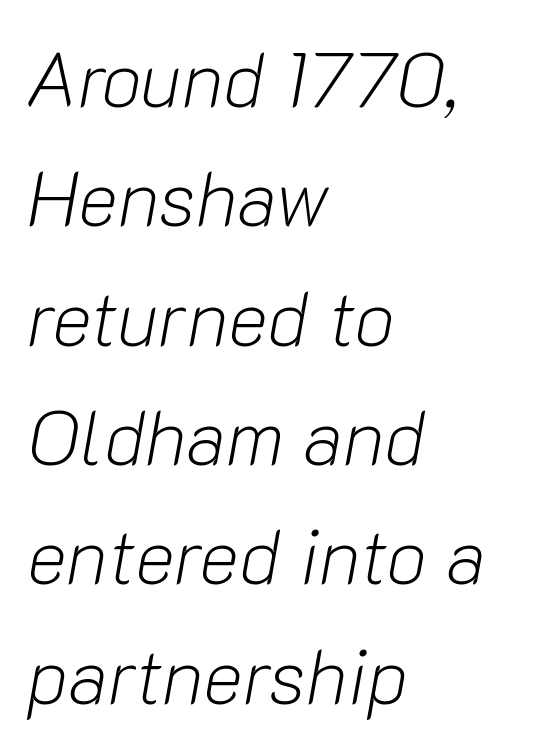
A light-to-regular cut is what we see here. Here the designer chose a conventional face with non-uniform glyph widths. The passage shown stacks its lines at a standard gap. Notice how the passage keeps a crisp vertical edge on the left only.
